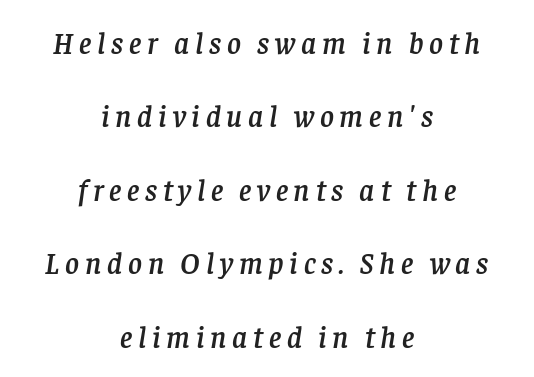
Regarding serifs, this sample has them. Caption: multi-line text, centered on the measure. Loosely led — the rows are spread out. Underlining? Definitely not there. Do the characters align in a grid? No, the font is proportional. These lines were composed using italics.
